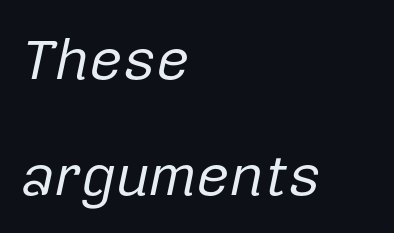
{"italic": "yes", "lean": "right", "slant_degrees": 12, "bold": "no", "weight": "regular", "width": "normal", "stroke_contrast": "low", "x_height": "medium", "monospaced": "no", "underline": "no", "align": "left", "line_spacing": "loose", "line_spacing_ratio": 2.0, "letter_spacing": "normal", "letter_spacing_em": 0.0, "glyph_px": 58}
